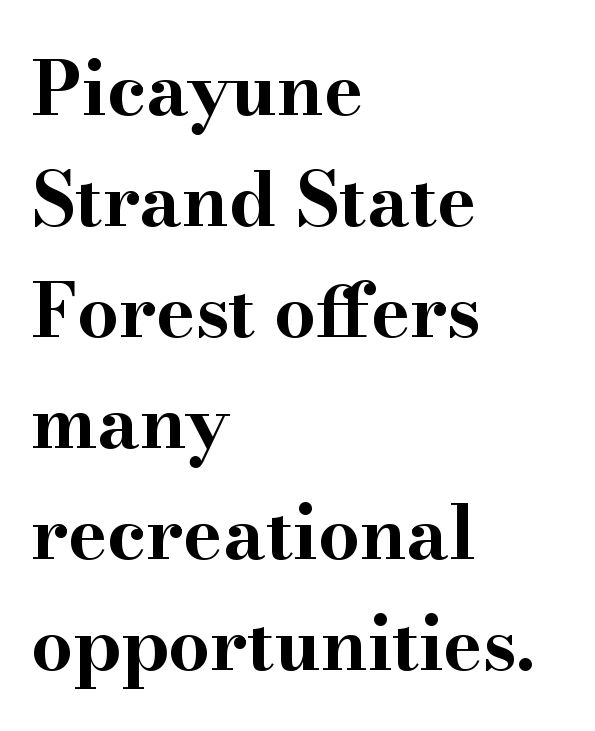
The image shows 74 px bold, wide serif type, upright; set left-aligned, normal line spacing (1.5x), normal letter spacing, not underlined; high stroke contrast and a small x-height.
